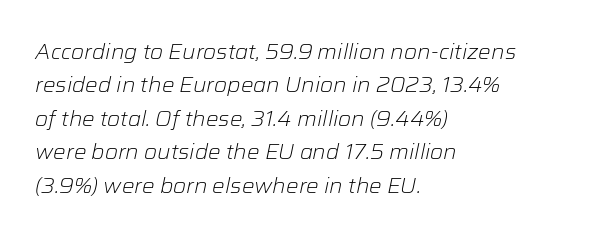
Q: Is the text bold? A: No.
Q: Is the text italic (slanted)? A: Yes, it leans right by about 12 degrees.
Q: Is the text underlined? A: No.
Q: How is the paragraph aligned? A: Left-aligned.
Q: Is the spacing between letters normal or unusually wide? A: Normal.
Q: Is the spacing between lines tight, normal or loose? A: Normal.
